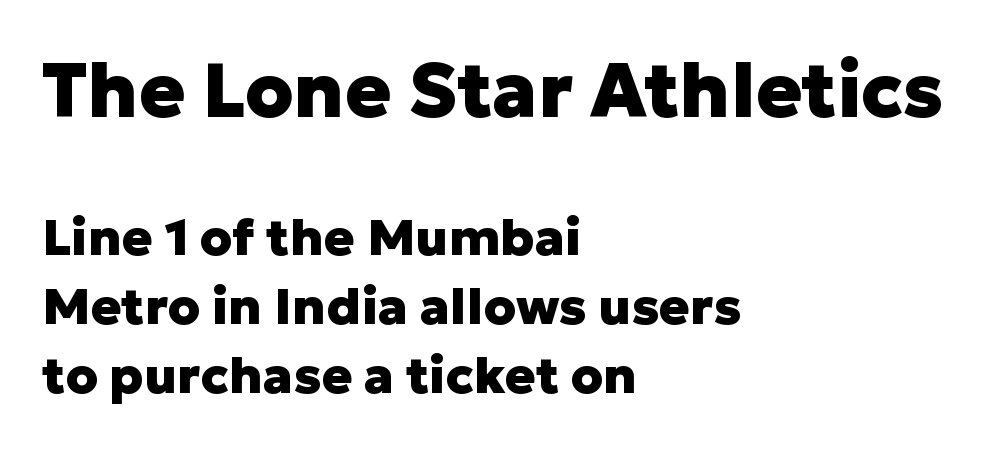
{"serif": "no", "italic": "no", "bold": "yes", "weight": "heavy", "width": "normal", "stroke_contrast": "low", "x_height": "medium", "monospaced": "no", "underline": "no", "align": "left", "line_spacing": "normal", "line_spacing_ratio": 1.35, "letter_spacing": "normal", "letter_spacing_em": 0.0, "larger_block": "first", "size_ratio": 1.49, "glyph_px": 76}
